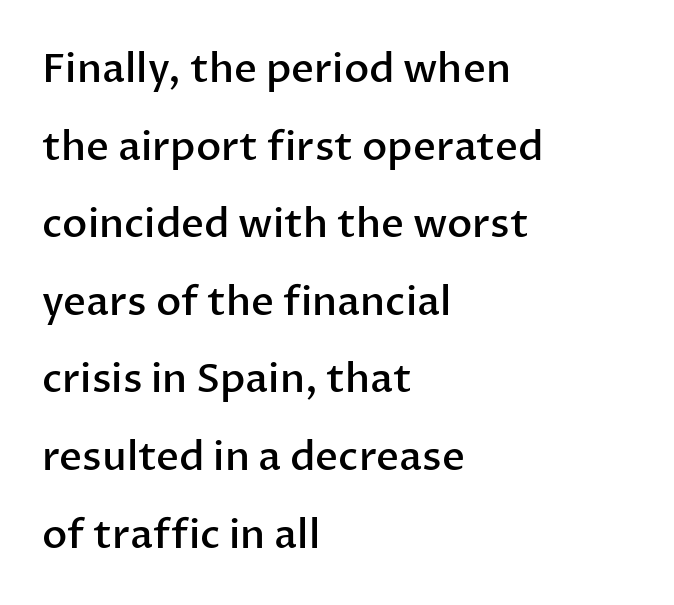
The image shows 40 px semibold sans-serif type, upright; set left-aligned, loose line spacing (1.94x), normal letter spacing, not underlined; low stroke contrast and a medium x-height.
